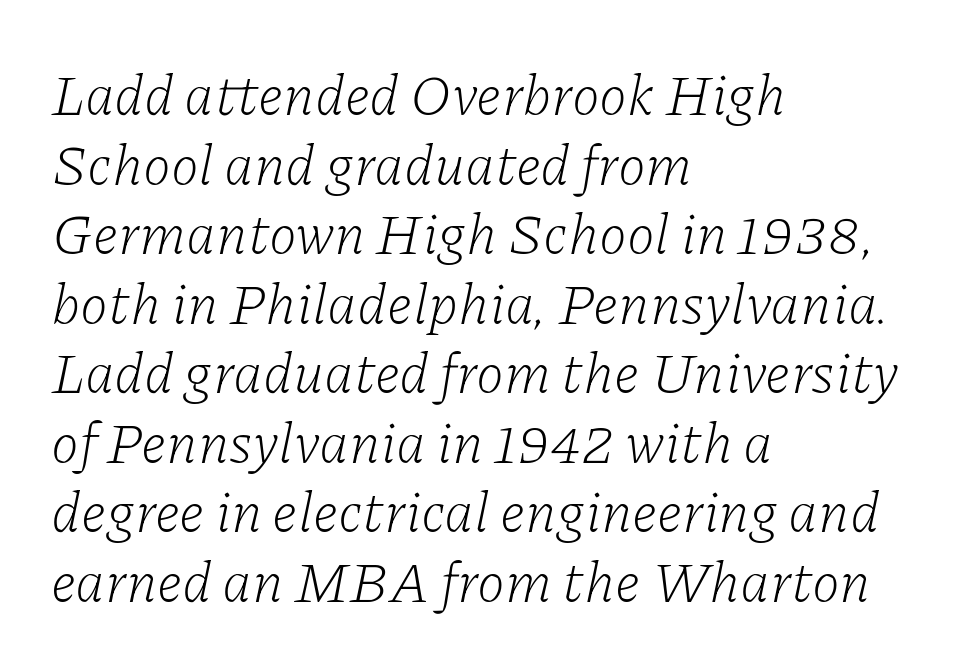
{"serif": "yes", "italic": "yes", "lean": "right", "slant_degrees": 11, "bold": "no", "weight": "light", "width": "normal", "stroke_contrast": "low", "x_height": "medium", "monospaced": "no", "underline": "no", "align": "left", "line_spacing_ratio": 1.22, "letter_spacing": "normal", "letter_spacing_em": 0.0, "glyph_px": 57}
